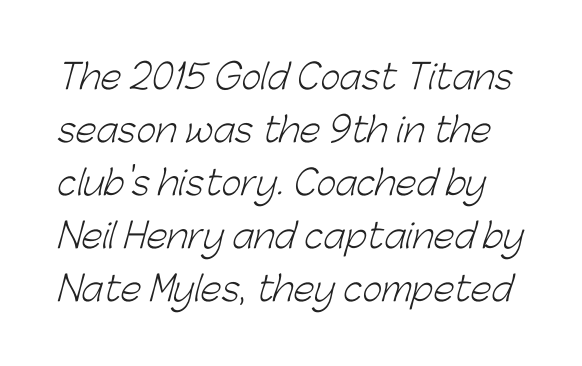
The image shows 34 px light sans-serif type; set normal line spacing (1.56x), normal letter spacing, not underlined; low stroke contrast and a medium x-height.
